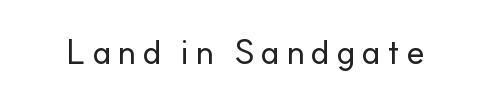
{"serif": "no", "italic": "no", "width": "normal", "stroke_contrast": "low", "x_height": "small", "monospaced": "no", "underline": "no", "glyph_px": 34}
